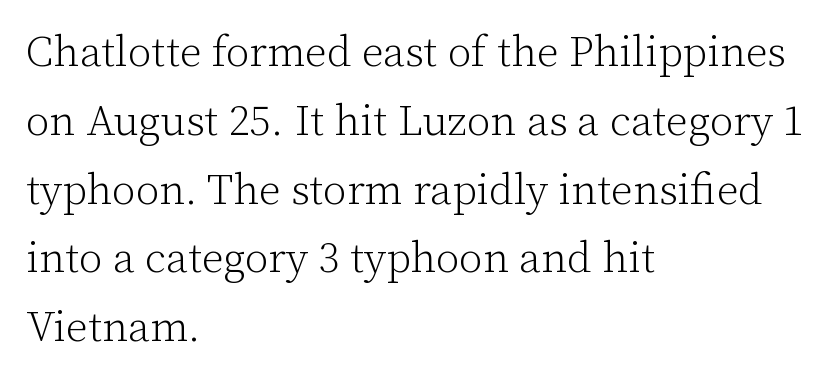
Q: Is the text bold? A: No.
Q: Is the text italic (slanted)? A: No, it is upright.
Q: Is the typeface a serif or a sans-serif typeface? A: Serif.
Q: Is the text underlined? A: No.
Q: How is the paragraph aligned? A: Left-aligned.
Q: Is the spacing between letters normal or unusually wide? A: Normal.
Q: Is the spacing between lines tight, normal or loose? A: Normal.
Q: Width (condensed, normal, or wide)? A: Normal.
Q: Stroke contrast? A: Low.
Q: x-height? A: Medium.
Q: Monospaced? A: No.
